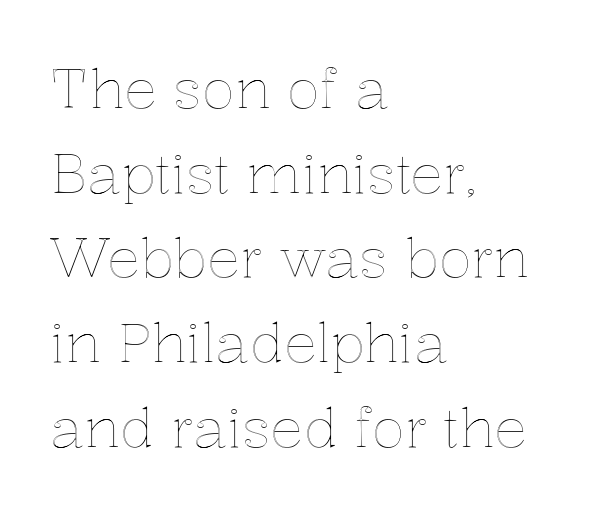
The image shows 55 px text type, upright; set left-aligned, normal line spacing (1.54x), normal letter spacing, not underlined; a medium x-height.
